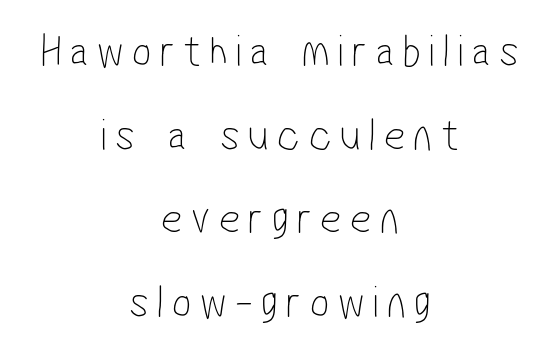
The image shows 46 px thin, condensed sans-serif type; set centered, line spacing 1.82x, not underlined; low stroke contrast and a medium x-height.
